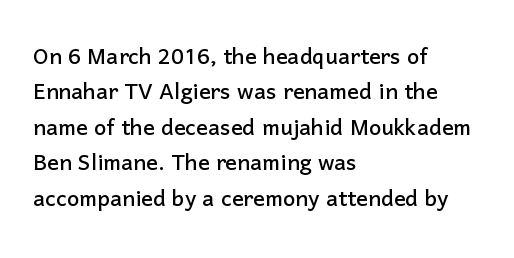
Horizontally, the lines are justified to the leading edge only. This sample uses plain, unmodified letter spacing. The text was rendered using a sans face with plain stroke endings. A typesetter would call this proportional, since set widths differ per character.
